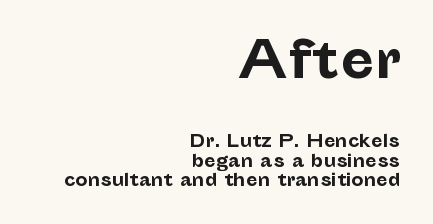
Q: Is the text bold? A: Yes.
Q: Is the text italic (slanted)? A: No, it is upright.
Q: Is the typeface a serif or a sans-serif typeface? A: Sans-serif.
Q: Is the text underlined? A: No.
Q: How is the paragraph aligned? A: Right-aligned.
Q: Is the spacing between letters normal or unusually wide? A: Normal.
Q: Which block of text is set in a larger size, the first (top) or the second (bottom)? A: The first (top) one.
Q: Width (condensed, normal, or wide)? A: Normal.
Q: Stroke contrast? A: Low.
Q: x-height? A: Medium.
Q: Monospaced? A: No.
